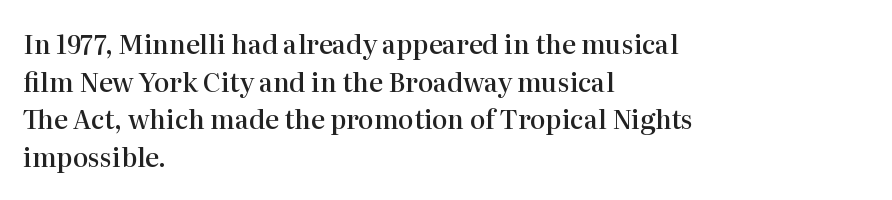
Reading down the column, the eye jumps a familiar distance to each next line. How are the letters spaced? Ordinarily, with no added tracking. The text block is weighted toward the left margin, trailing off unevenly rightward. The letters stand upright; this is a roman face.
